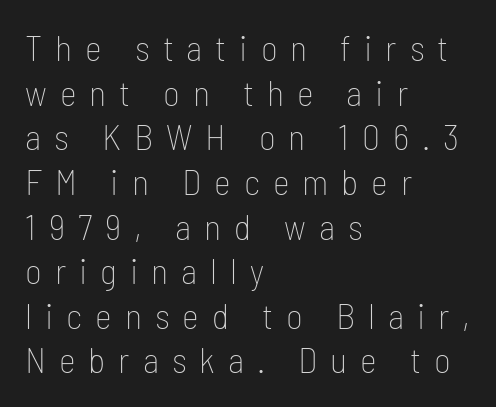
The image shows 36 px thin, condensed sans-serif type, upright; set left-aligned, line spacing 1.24x, unusually wide letter spacing (+0.36 em), not underlined; low stroke contrast and a medium x-height.
